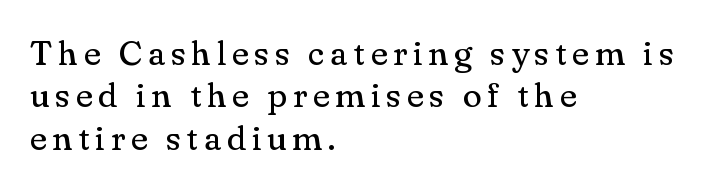
The image shows 35 px regular-weight serif type, upright; set left-aligned, line spacing 1.21x, not underlined; medium stroke contrast and a small x-height.
